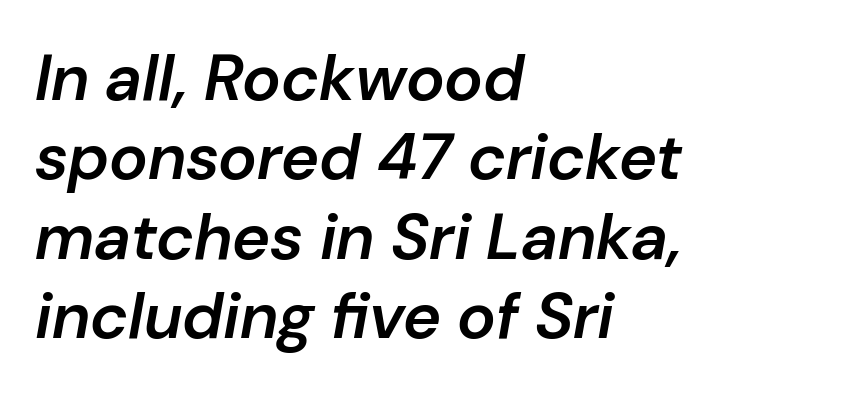
Underlining? Definitely not there. Caption: semibold face, moderately heavy strokes. Character widths vary here, with narrow letters taking less room than wide ones. Caption: multi-line text, flush left, ragged right.
